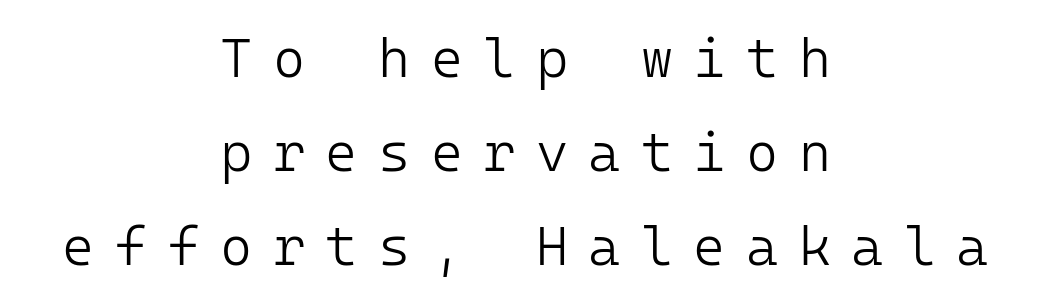
Nothing sits at the stroke ends, so this counts as sans-serif. A clean baseline with only descenders dipping below it. The specimen reads as upright at a glance. Stroke mass is kept to a normal reading level or below. Think of a typewriter: that constant character pitch is what you see here.
